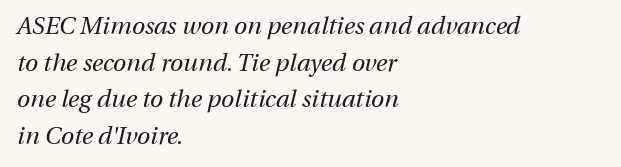
{"italic": "yes", "lean": "right", "slant_degrees": 13, "bold": "no", "underline": "no", "align": "left", "line_spacing": "normal", "line_spacing_ratio": 1.53, "letter_spacing": "normal", "letter_spacing_em": 0.0, "glyph_px": 24}
